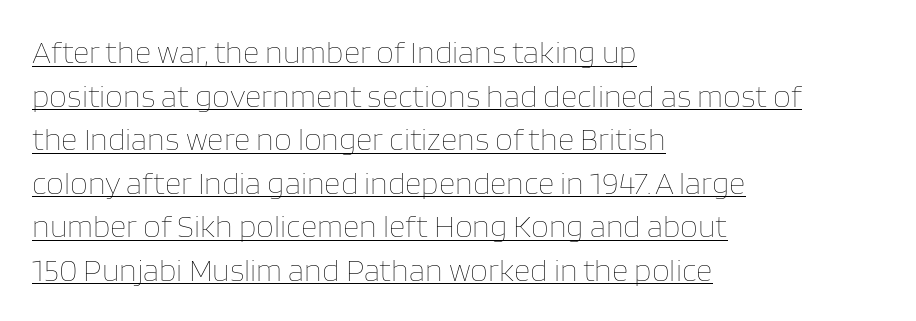
The lettering stays uniformly vertical, giving the passage a roman look. Quick note: underline on. The horizontal fit of the characters is conventional and even. Casual observation: everything's shoved over to the left. Does the leading feel generous? No, just average.
